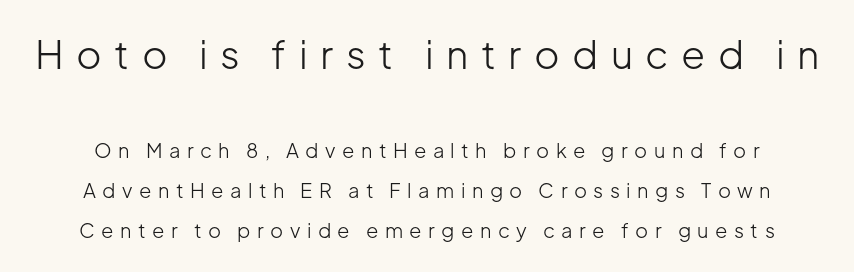
Q: Is the text bold? A: No.
Q: Is the text italic (slanted)? A: No, it is upright.
Q: Is the typeface a serif or a sans-serif typeface? A: Sans-serif.
Q: Is the text underlined? A: No.
Q: Is the spacing between letters normal or unusually wide? A: Unusually wide.
Q: Is the spacing between lines tight, normal or loose? A: Loose.
Q: Which block of text is set in a larger size, the first (top) or the second (bottom)? A: The first (top) one.
Q: Width (condensed, normal, or wide)? A: Normal.
Q: Stroke contrast? A: Low.
Q: x-height? A: Medium.
Q: Monospaced? A: No.
